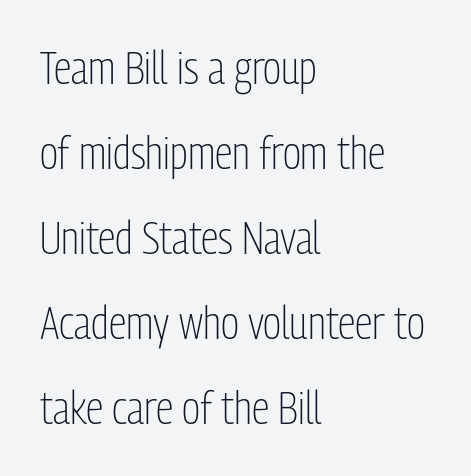
{"serif": "no", "italic": "no", "bold": "no", "weight": "light", "width": "condensed", "stroke_contrast": "low", "x_height": "medium", "monospaced": "no", "underline": "no", "align": "left", "line_spacing_ratio": 1.89, "letter_spacing": "normal", "letter_spacing_em": 0.0, "glyph_px": 45}
